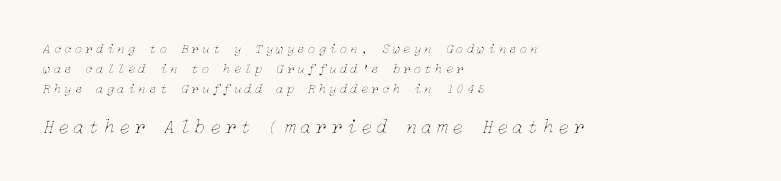
Compared with a centered layout, this one pins lines to the left instead. This is oblique type, the kind used for emphasis or titles. The string is rendered with underlining switched off. Each word looks stretched out because of the extra space between its letters. No letter is thick-stroked: the sample isn't bold.
